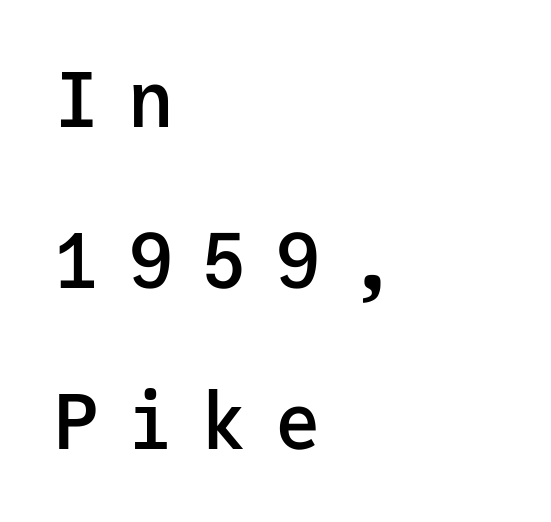
Does the leading feel generous? Absolutely, it's lavish. Words float on clear page, feet unadorned. Stroke terminals: plain, sans-serif. Short and long lines alike share a common starting point at left.
